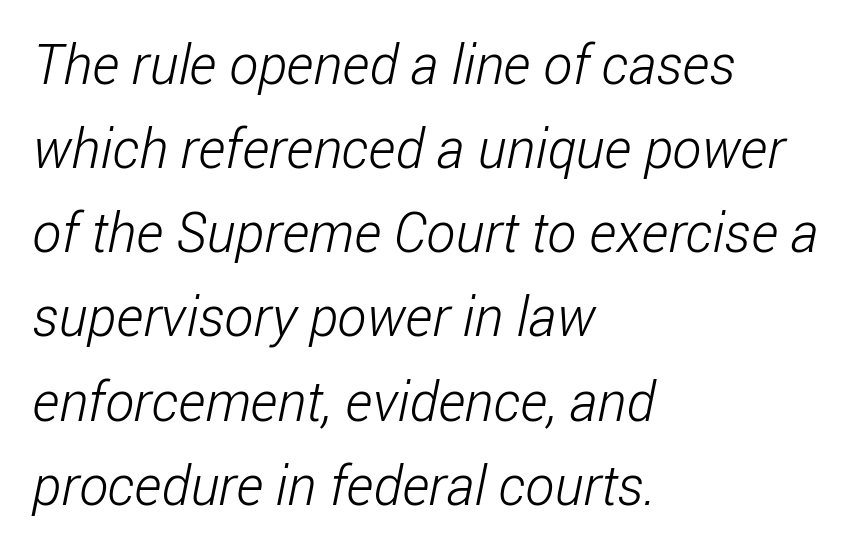
Underline: absent. No feet cap the strokes, marking this as sans-serif type. Stem width sits at or under what a default text font uses. Caption: multi-line text, flush left, ragged right. Line spacing here is normal. The letterforms sit shoulder to shoulder at normal distance.
